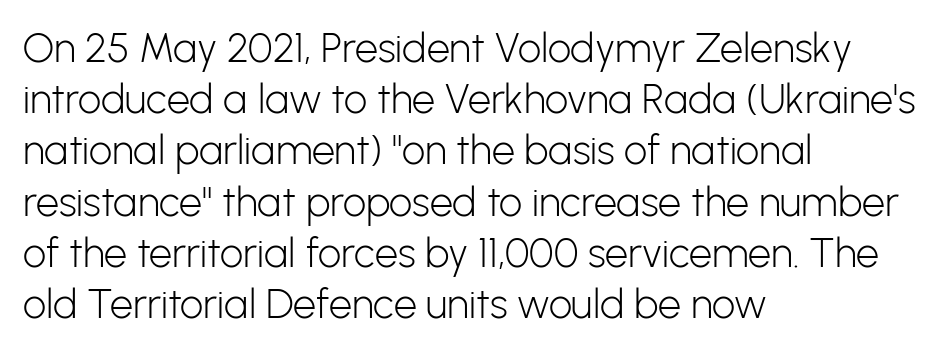
Q: Is the text bold? A: No.
Q: Is the text italic (slanted)? A: No, it is upright.
Q: Is the typeface a serif or a sans-serif typeface? A: Sans-serif.
Q: Is the text underlined? A: No.
Q: How is the paragraph aligned? A: Left-aligned.
Q: Is the spacing between letters normal or unusually wide? A: Normal.
Q: Is the spacing between lines tight, normal or loose? A: Normal.
Q: Width (condensed, normal, or wide)? A: Normal.
Q: Stroke contrast? A: Low.
Q: x-height? A: Medium.
Q: Monospaced? A: No.
